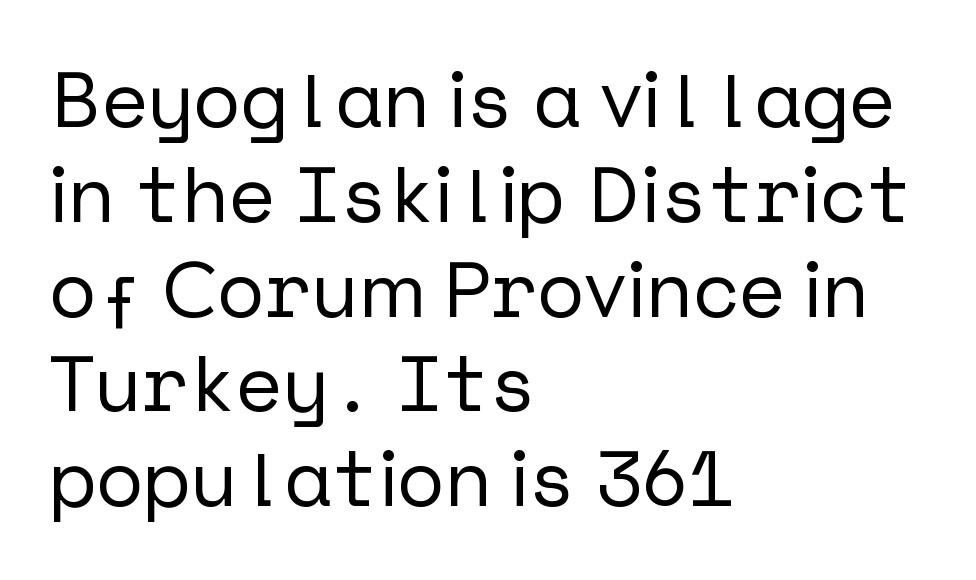
Q: Is the text italic (slanted)? A: No, it is upright.
Q: Is the typeface a serif or a sans-serif typeface? A: Sans-serif.
Q: Is the text underlined? A: No.
Q: How is the paragraph aligned? A: Left-aligned.
Q: Is the spacing between letters normal or unusually wide? A: Normal.
Q: Width (condensed, normal, or wide)? A: Normal.
Q: Stroke contrast? A: Low.
Q: x-height? A: Medium.
